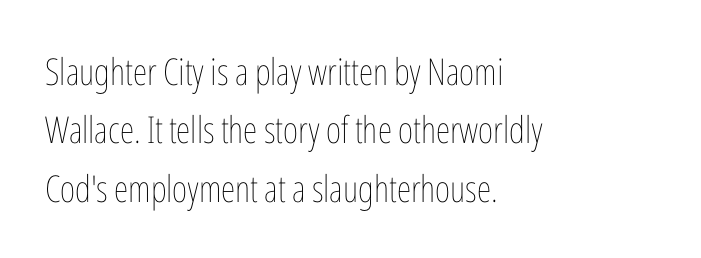
A typesetter would call this leading conventional body-copy spacing. Proportional: the letters do not fall into vertical columns. Each row of text sits above clean, open space. Stroke mass is kept to a normal reading level or below. Notice how the passage keeps a crisp vertical edge on the left only. The typography opts for an upright posture over an oblique one.
